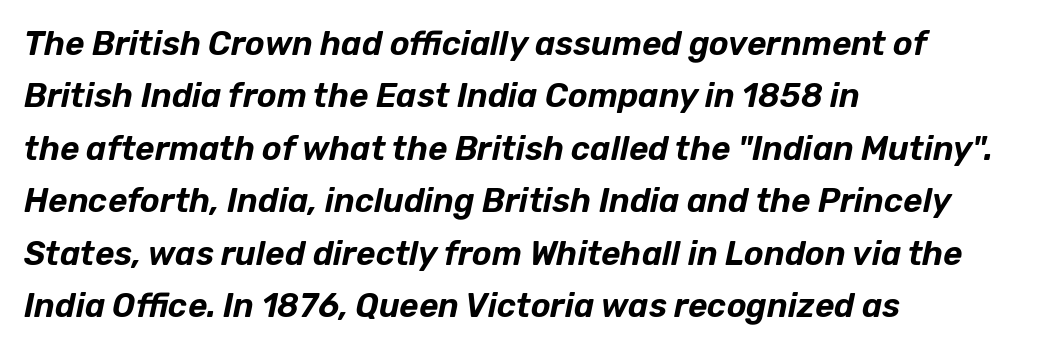
The image shows 33 px text type, italic (leaning right); set left-aligned, normal line spacing (1.59x), normal letter spacing, not underlined; low stroke contrast and a medium x-height.
